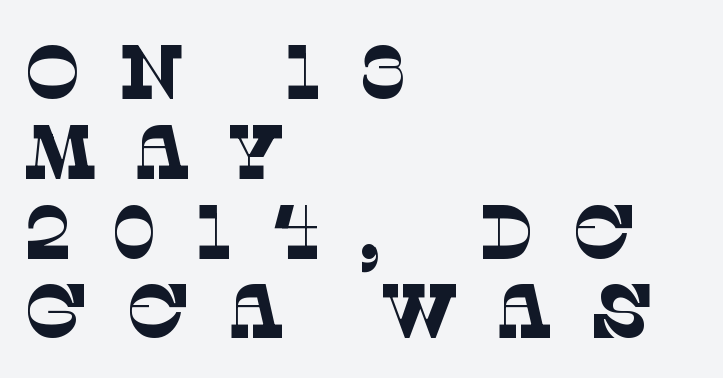
Q: Is the text bold? A: No.
Q: Is the typeface a serif or a sans-serif typeface? A: Serif.
Q: Is the text underlined? A: No.
Q: How is the paragraph aligned? A: Left-aligned.
Q: Is the spacing between letters normal or unusually wide? A: Unusually wide.
Q: Is the spacing between lines tight, normal or loose? A: Tight.
Q: Width (condensed, normal, or wide)? A: Normal.
Q: Stroke contrast? A: Low.
Q: x-height? A: Large.
Q: Monospaced? A: No.
